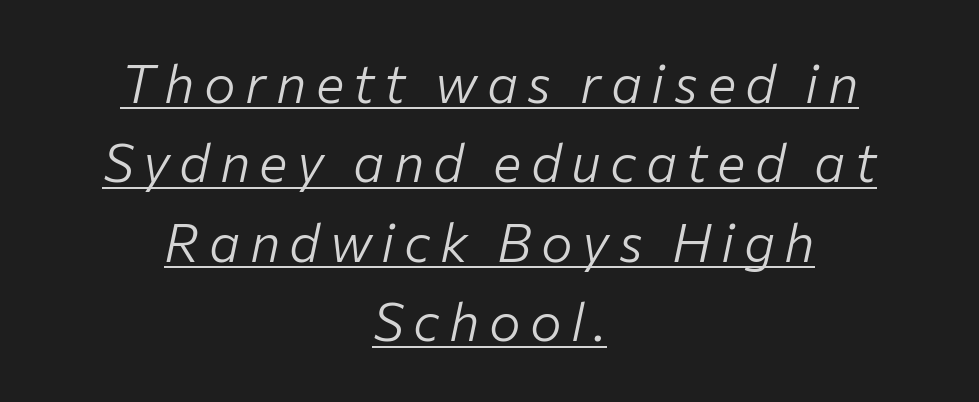
{"italic": "yes", "lean": "right", "slant_degrees": 12, "bold": "no", "weight": "light", "width": "normal", "stroke_contrast": "low", "x_height": "medium", "monospaced": "no", "underline": "yes", "align": "center", "line_spacing": "normal", "line_spacing_ratio": 1.5, "glyph_px": 53}
